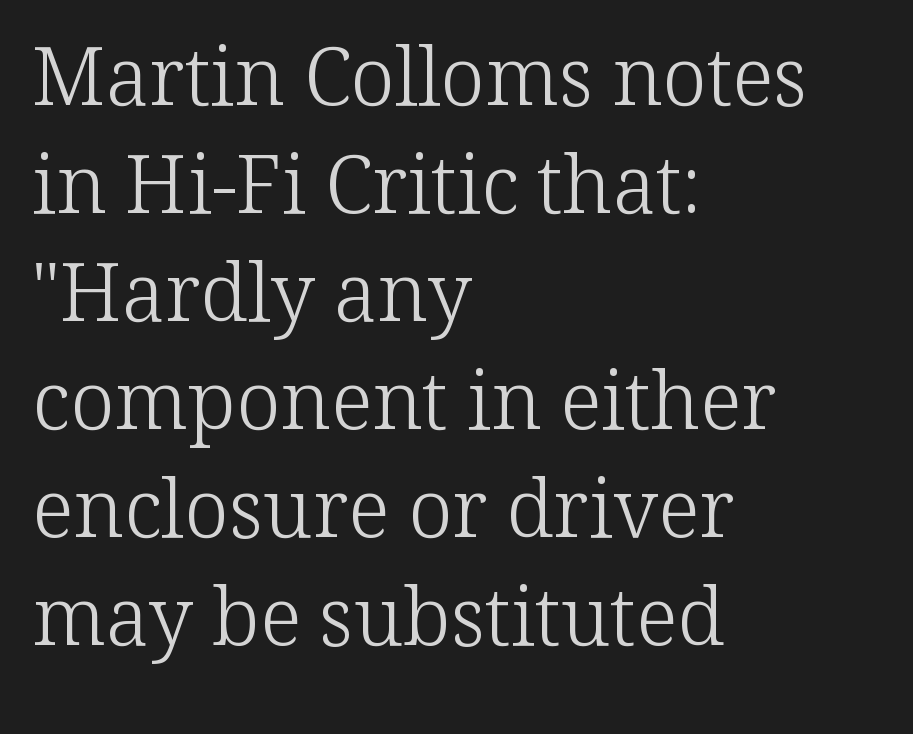
The image shows 80 px light serif type, upright; set left-aligned, normal line spacing (1.35x), normal letter spacing, not underlined; low stroke contrast and a medium x-height.
